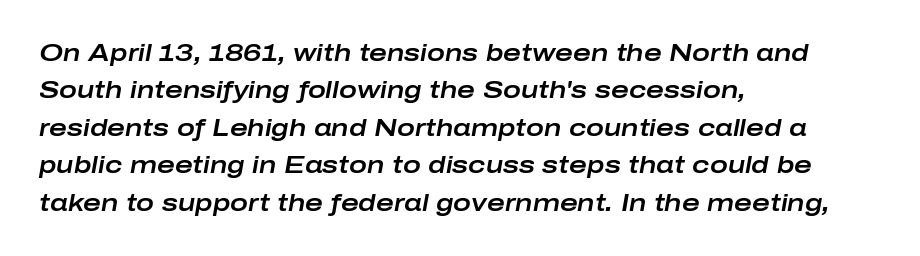
{"italic": "yes", "lean": "right", "slant_degrees": 10, "underline": "no", "align": "left", "line_spacing": "normal", "line_spacing_ratio": 1.56, "letter_spacing": "normal", "letter_spacing_em": 0.0, "glyph_px": 24}
